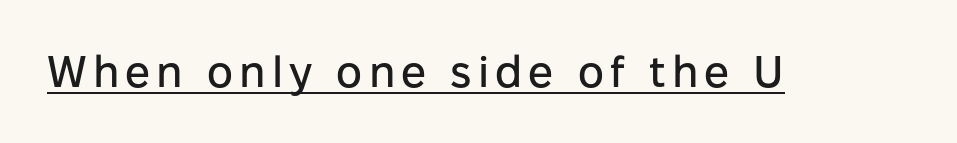
Note the varied advance widths — an 'i' is clearly narrower than an 'm'. The lettering holds an erect, upright posture throughout. Compared with undecorated copy, this sample adds a rule below the words. This rendering employs a face without finishing strokes, i.e., a sans-serif.
